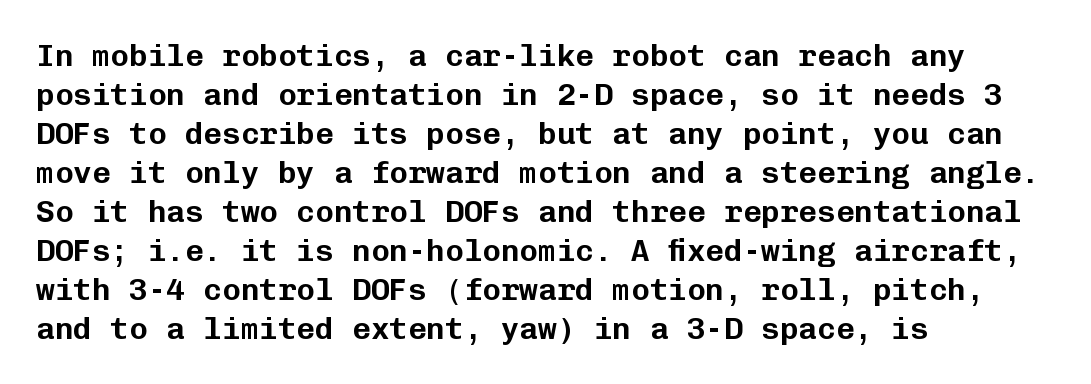
Tracking here is standard; glyphs follow each other at the usual distance. Clear beneath every line of the passage. The letters stand upright; this is a roman face. What's the leading like? Ordinary, nothing unusual. Is the block centered? No — it sits flush against the left margin. The face used here is monospaced, like something from a code editor.
